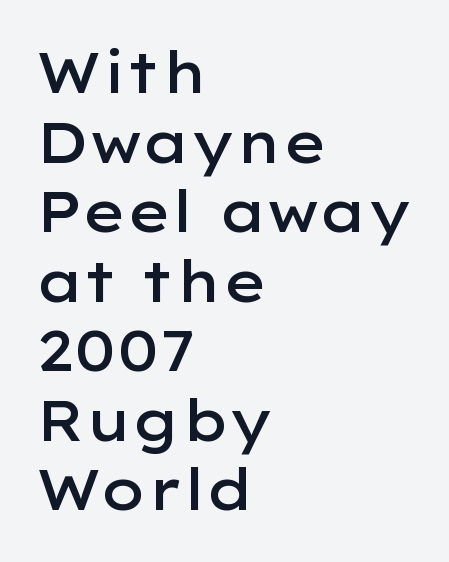
Layout note: lines flush left. Letter spacing: default. Spacing verdict: proportional, widths tailored to each character. Serifs: no, the terminals of the letterforms are clean. What weight is shown? A semibold, between regular and bold.
